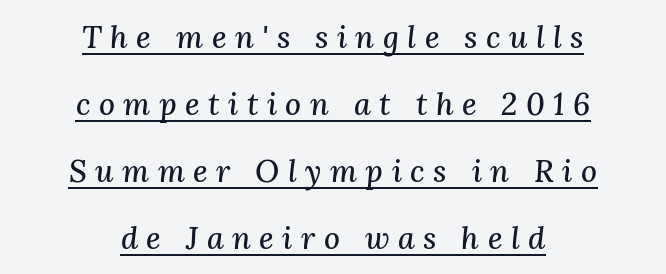
The letters advance in unequal steps, a hallmark of proportional type. Notice the wide empty band between every row — that's loose leading. What decoration does the sample have? An underline. The paragraph shown floats in the horizontal middle. Emphasis-style slanted type is in use. Caption: expanded tracking, letters set apart.
